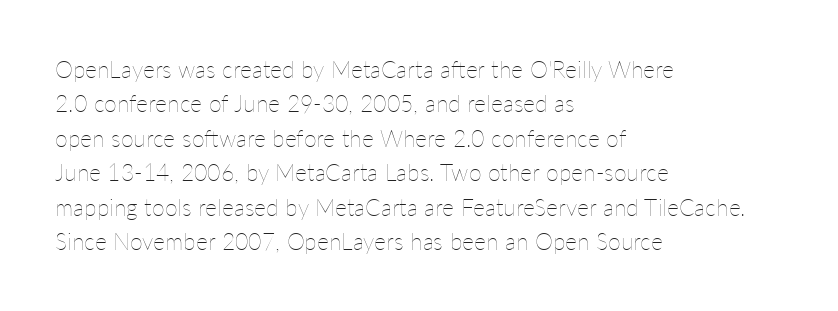
The image shows 23 px text type, upright; set left-aligned, normal line spacing (1.5x), normal letter spacing, not underlined.
